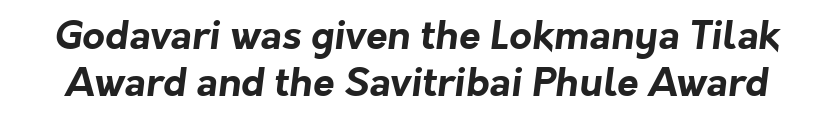
The image shows 39 px bold sans-serif type; set line spacing 1.2x, normal letter spacing, not underlined; low stroke contrast and a medium x-height.
